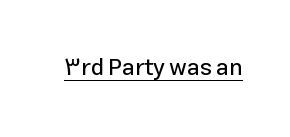
{"italic": "no", "underline": "yes", "letter_spacing": "normal", "letter_spacing_em": 0.0, "glyph_px": 23}
